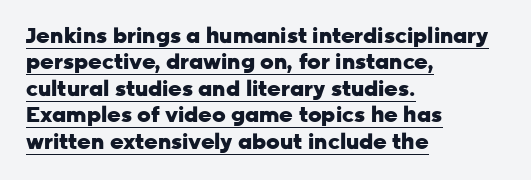
The image shows 21 px bold type, upright; set left-aligned, normal line spacing (1.26x), normal letter spacing, underlined.
